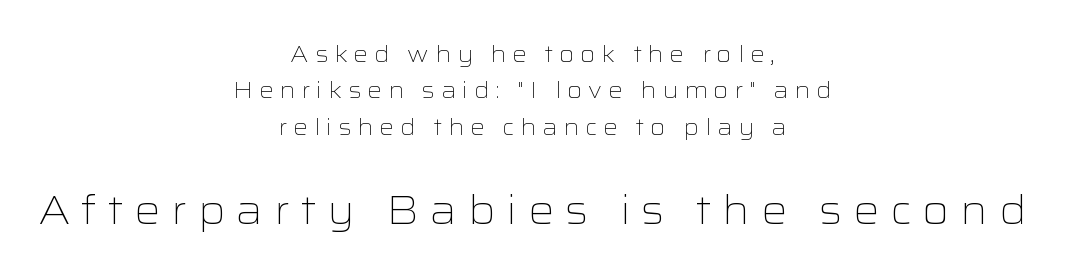
Line starts and ends both wander, symmetrically. A bare baseline throughout the passage. The weight tops out at a normal text grade. Note the varied advance widths — an 'i' is clearly narrower than an 'm'. Ordinary non-slanted type is in use. Observe the wide spacing: letters keep a clear distance from each other.
